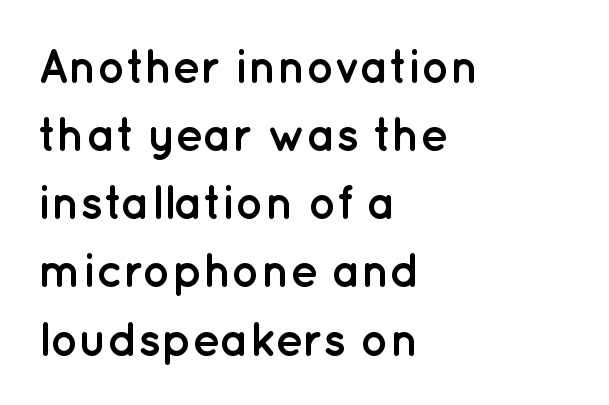
{"serif": "no", "italic": "no", "bold": "yes", "weight": "semibold", "width": "normal", "stroke_contrast": "low", "x_height": "medium", "monospaced": "no", "underline": "no", "align": "left", "line_spacing": "normal", "line_spacing_ratio": 1.45, "letter_spacing": "normal", "letter_spacing_em": 0.0, "glyph_px": 47}
